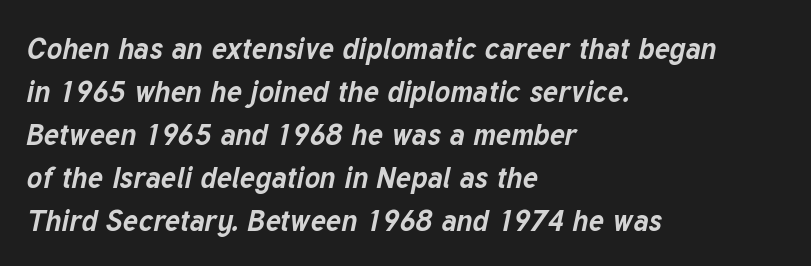
{"italic": "yes", "lean": "right", "slant_degrees": 12, "bold": "yes", "weight": "bold", "width": "normal", "stroke_contrast": "low", "x_height": "medium", "monospaced": "no", "underline": "no", "align": "left", "line_spacing": "normal", "line_spacing_ratio": 1.48, "letter_spacing": "normal", "letter_spacing_em": 0.0, "glyph_px": 29}
